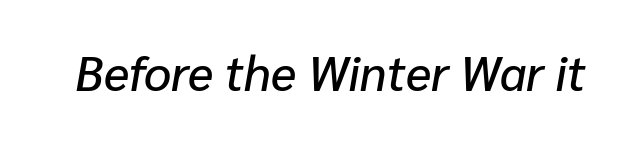
{"italic": "yes", "lean": "right", "slant_degrees": 10, "width": "normal", "stroke_contrast": "low", "x_height": "medium", "monospaced": "no", "underline": "no", "letter_spacing": "normal", "letter_spacing_em": 0.0, "glyph_px": 48}
